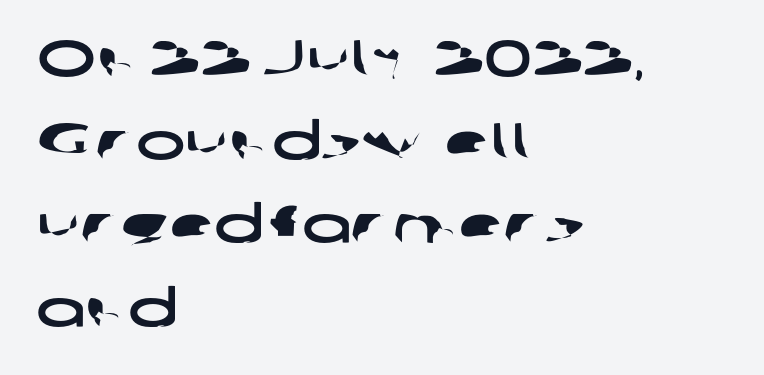
The line texture is even and compact thanks to regular tracking. The vertical gap from one line to the next is medium. Anything drawn beneath the words? Only blank space. Each line starts at the same left margin while the right side varies. Is this a sans? Yes — the strokes have no serifs. Looks like regular typesetting: each glyph gets only the width it needs.
